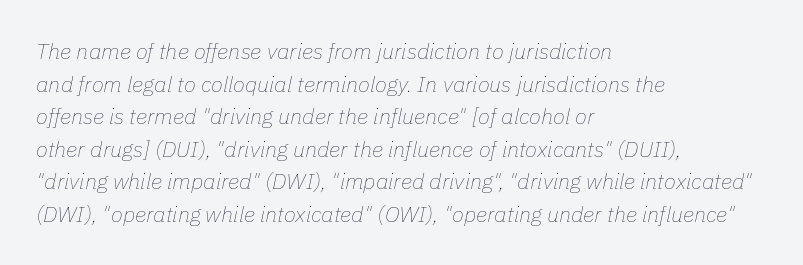
The image shows 22 px text type, italic (leaning right); set left-aligned, normal line spacing (1.48x), normal letter spacing, not underlined.
